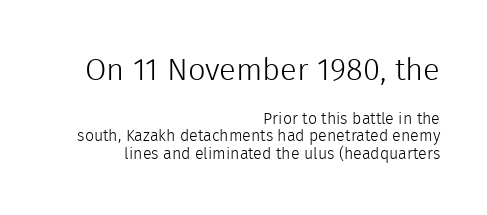
Q: Is the text bold? A: No.
Q: Is the text italic (slanted)? A: No, it is upright.
Q: Is the typeface a serif or a sans-serif typeface? A: Sans-serif.
Q: Is the text underlined? A: No.
Q: How is the paragraph aligned? A: Right-aligned.
Q: Is the spacing between letters normal or unusually wide? A: Normal.
Q: Is the spacing between lines tight, normal or loose? A: Tight.
Q: Which block of text is set in a larger size, the first (top) or the second (bottom)? A: The first (top) one.
Q: Width (condensed, normal, or wide)? A: Normal.
Q: x-height? A: Medium.
Q: Monospaced? A: No.
